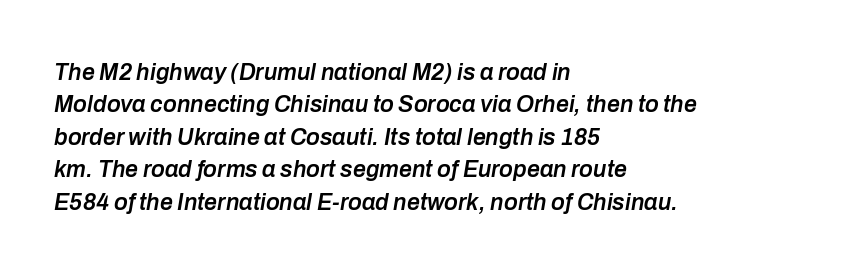
Q: Is the text bold? A: Semi-bold.
Q: Is the text italic (slanted)? A: Yes, it leans right by about 10 degrees.
Q: Is the text underlined? A: No.
Q: How is the paragraph aligned? A: Left-aligned.
Q: Is the spacing between letters normal or unusually wide? A: Normal.
Q: Is the spacing between lines tight, normal or loose? A: Normal.
